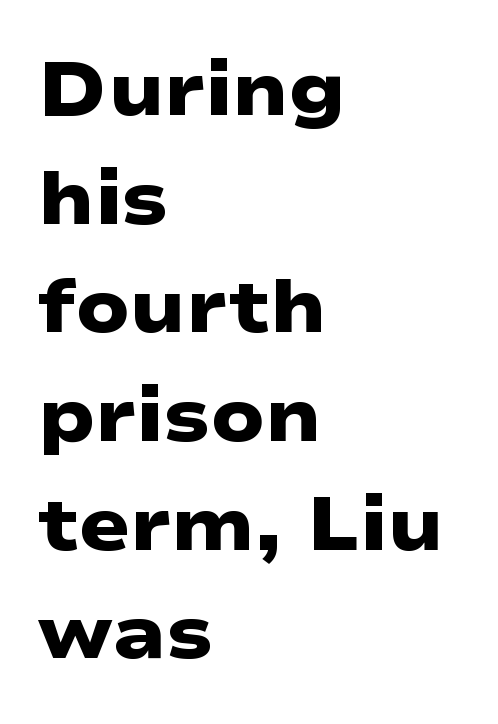
{"serif": "no", "bold": "yes", "weight": "heavy", "width": "wide", "stroke_contrast": "low", "x_height": "medium", "monospaced": "no", "underline": "no", "align": "left", "line_spacing": "normal", "line_spacing_ratio": 1.43, "letter_spacing": "normal", "letter_spacing_em": 0.0, "glyph_px": 76}
